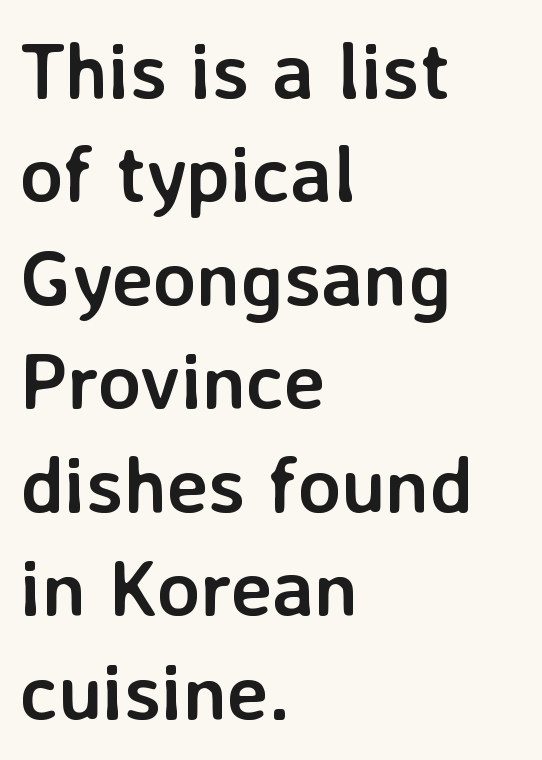
{"serif": "no", "italic": "no", "bold": "yes", "weight": "semibold", "width": "normal", "stroke_contrast": "low", "x_height": "medium", "monospaced": "no", "underline": "no", "align": "left", "line_spacing": "normal", "line_spacing_ratio": 1.31, "letter_spacing": "normal", "letter_spacing_em": 0.0, "glyph_px": 79}
